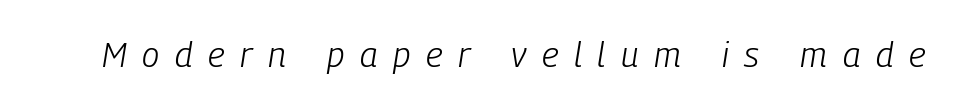
These glyphs show unthickened strokes, regular width or finer. The letters advance in unequal steps, a hallmark of proportional type. Style check: oblique. The gaps between neighbouring characters are conspicuously large. Type without underlining.
